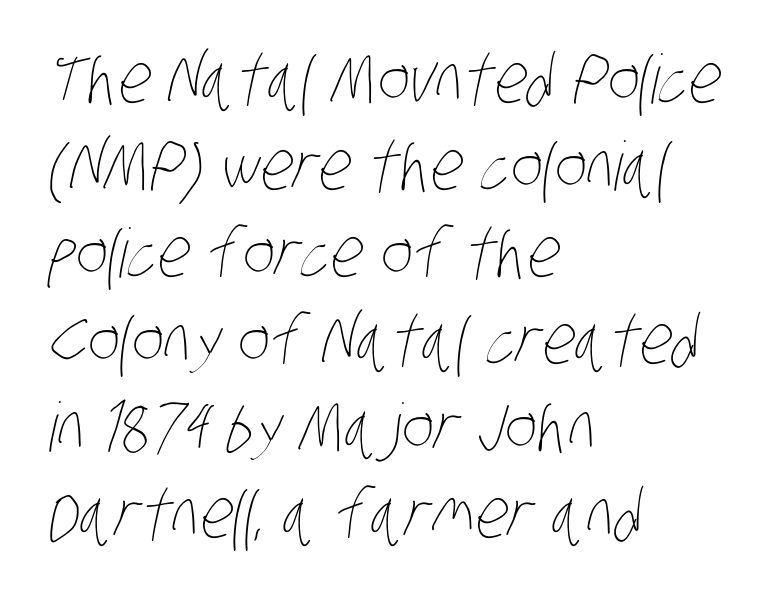
The image shows 68 px thin, condensed type; set left-aligned, normal line spacing (1.28x), normal letter spacing, not underlined; low stroke contrast and a large x-height.
